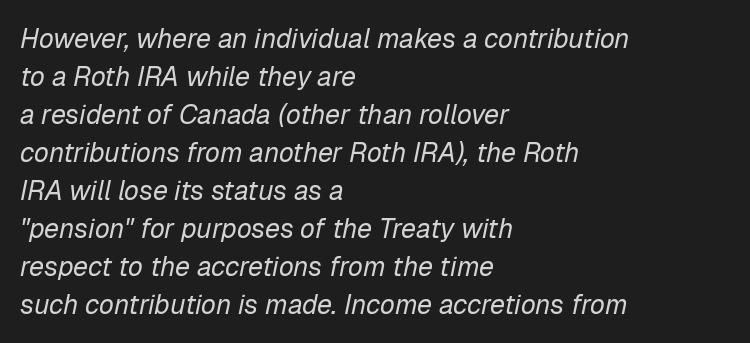
{"italic": "yes", "lean": "right", "slant_degrees": 12, "bold": "no", "underline": "no", "align": "left", "line_spacing": "normal", "line_spacing_ratio": 1.41, "letter_spacing": "normal", "letter_spacing_em": 0.0, "glyph_px": 27}
